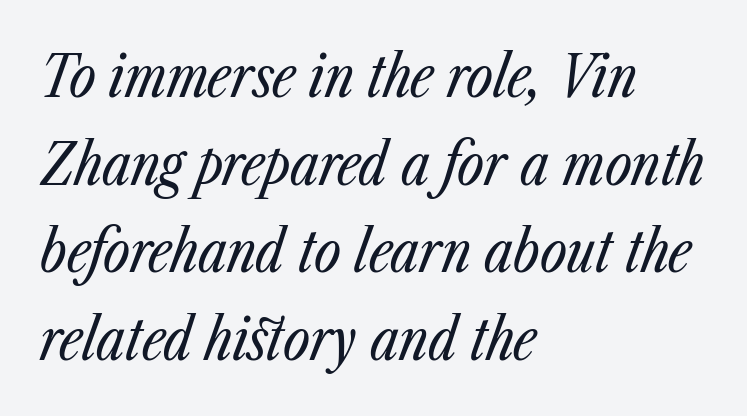
Q: Is the text bold? A: No.
Q: Is the text italic (slanted)? A: Yes, it leans right by about 23 degrees.
Q: Is the text underlined? A: No.
Q: How is the paragraph aligned? A: Left-aligned.
Q: Is the spacing between letters normal or unusually wide? A: Normal.
Q: Is the spacing between lines tight, normal or loose? A: Normal.
Q: Width (condensed, normal, or wide)? A: Condensed.
Q: Stroke contrast? A: Low.
Q: x-height? A: Medium.
Q: Monospaced? A: No.
